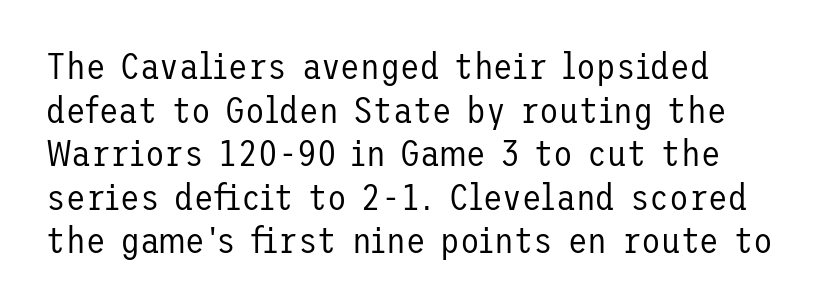
The image shows 36 px regular-weight sans-serif type, upright; set left-aligned, line spacing 1.21x, normal letter spacing, not underlined; low stroke contrast and a medium x-height.
